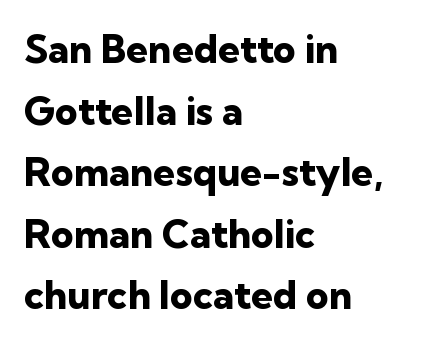
The image shows 39 px heavy sans-serif type, upright; set left-aligned, normal line spacing (1.58x), normal letter spacing, not underlined; low stroke contrast and a medium x-height.
